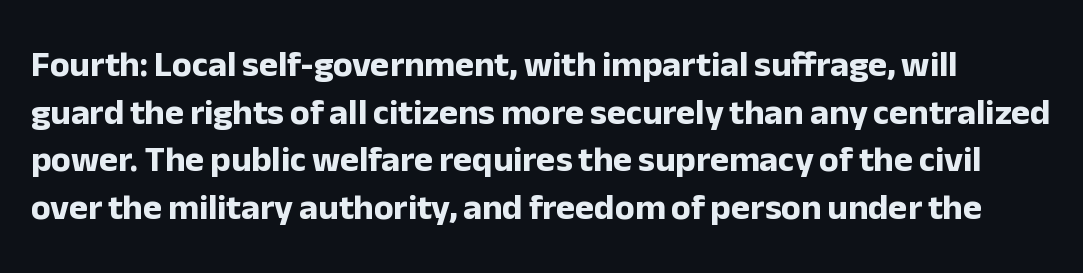
Q: Is the text bold? A: Yes.
Q: Is the text italic (slanted)? A: No, it is upright.
Q: Is the typeface a serif or a sans-serif typeface? A: Sans-serif.
Q: Is the text underlined? A: No.
Q: Is the spacing between letters normal or unusually wide? A: Normal.
Q: Is the spacing between lines tight, normal or loose? A: Normal.
Q: Width (condensed, normal, or wide)? A: Normal.
Q: Stroke contrast? A: Low.
Q: x-height? A: Medium.
Q: Monospaced? A: No.
